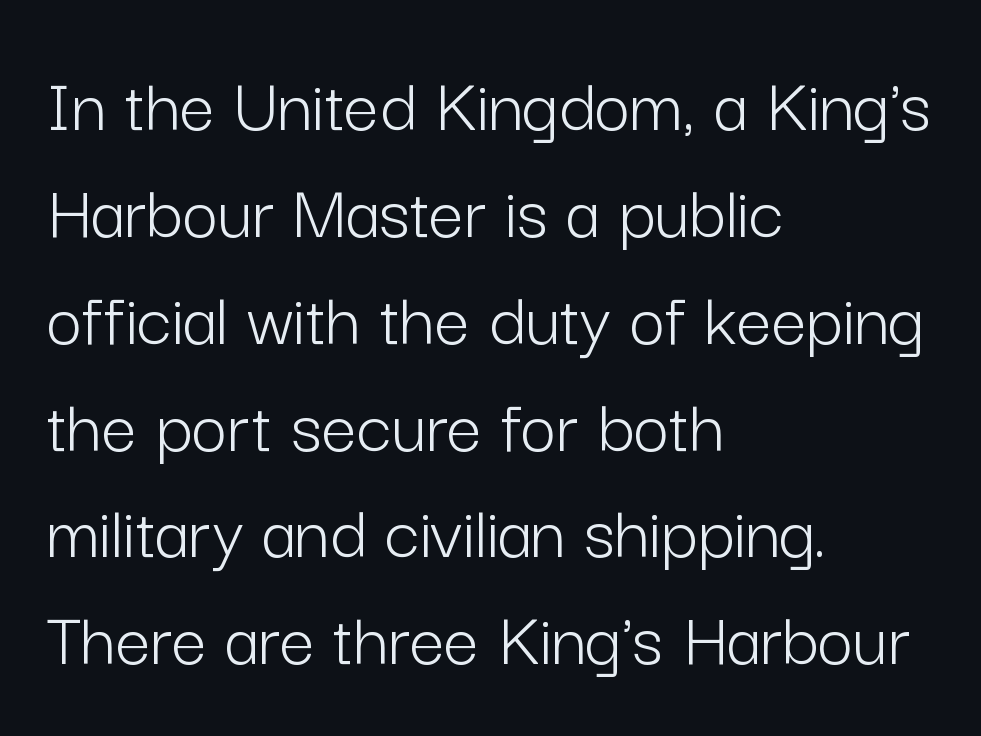
{"serif": "no", "italic": "no", "bold": "no", "weight": "light", "width": "normal", "stroke_contrast": "low", "x_height": "medium", "monospaced": "no", "underline": "no", "align": "left", "line_spacing": "normal", "line_spacing_ratio": 1.37, "letter_spacing": "normal", "letter_spacing_em": 0.0, "glyph_px": 78}
